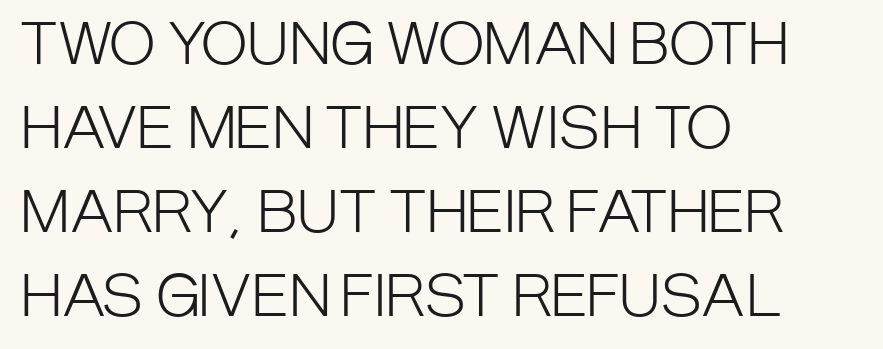
Stroke terminals: plain, sans-serif. This is the regular roman posture of the typeface. You could call the tracking neutral — neither tight nor loose. Weight: in the light-to-regular range. Evenly set lines give the paragraph a standard silhouette.
